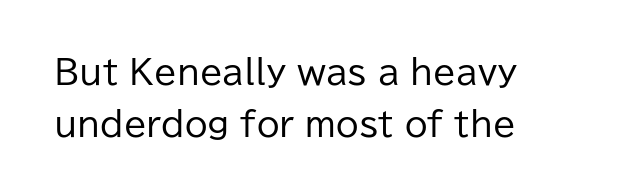
The image shows 33 px regular-weight sans-serif type, upright; set left-aligned, normal line spacing (1.58x), normal letter spacing, not underlined; low stroke contrast and a medium x-height.
